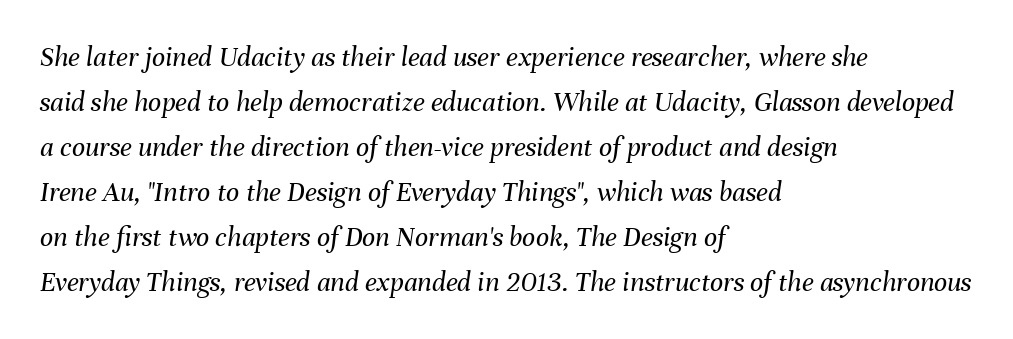
Q: Is the text bold? A: No.
Q: Is the text italic (slanted)? A: Yes, it leans right by about 8 degrees.
Q: Is the text underlined? A: No.
Q: How is the paragraph aligned? A: Left-aligned.
Q: Is the spacing between letters normal or unusually wide? A: Normal.
Q: Is the spacing between lines tight, normal or loose? A: Normal.
Q: Width (condensed, normal, or wide)? A: Normal.
Q: Stroke contrast? A: Medium.
Q: x-height? A: Medium.
Q: Monospaced? A: No.
